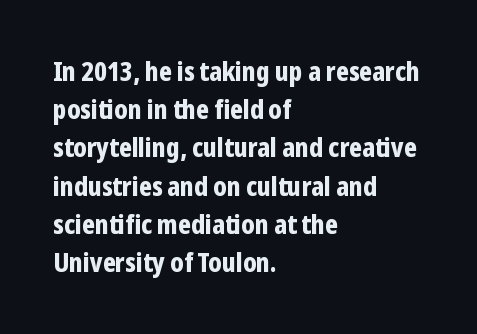
The image shows 26 px bold type, upright; set left-aligned, normal line spacing (1.47x), normal letter spacing, not underlined.
